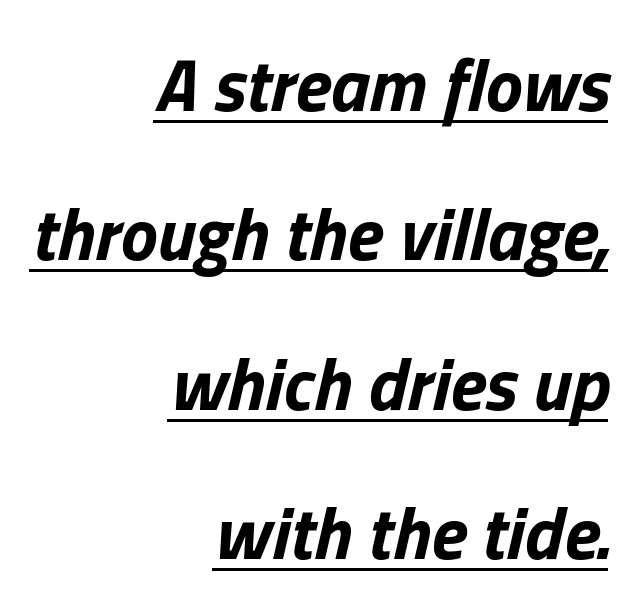
Q: Is the text bold? A: Yes.
Q: Is the text italic (slanted)? A: Yes, it leans right by about 13 degrees.
Q: Is the text underlined? A: Yes.
Q: How is the paragraph aligned? A: Right-aligned.
Q: Is the spacing between letters normal or unusually wide? A: Normal.
Q: Is the spacing between lines tight, normal or loose? A: Loose.
Q: Width (condensed, normal, or wide)? A: Normal.
Q: Stroke contrast? A: Low.
Q: x-height? A: Medium.
Q: Monospaced? A: No.
